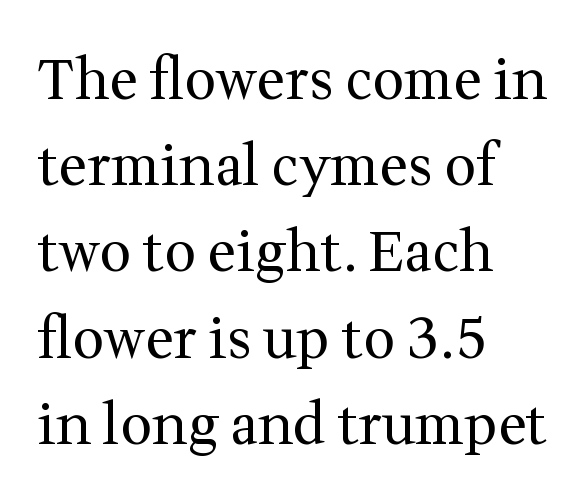
These lines are composed in type with serifs. Spacing verdict: proportional, widths tailored to each character. In terms of posture, this sample is upright. The words here are not underlined. Notice how the passage keeps a crisp vertical edge on the left only. Think standard paragraph weight, or any step lighter than that.
